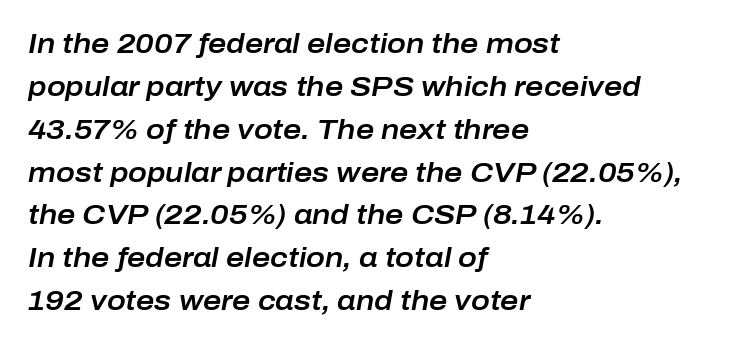
Q: Is the text italic (slanted)? A: Yes, it leans right by about 10 degrees.
Q: Is the text underlined? A: No.
Q: How is the paragraph aligned? A: Left-aligned.
Q: Is the spacing between letters normal or unusually wide? A: Normal.
Q: Is the spacing between lines tight, normal or loose? A: Normal.
Q: Width (condensed, normal, or wide)? A: Normal.
Q: Stroke contrast? A: Low.
Q: x-height? A: Medium.
Q: Monospaced? A: No.
